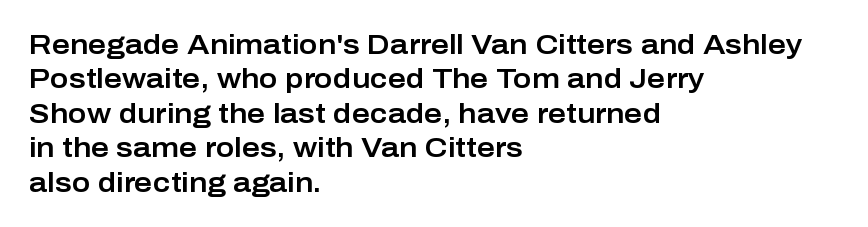
Compared with typical body copy, the letter spacing here is the same. The rendering shows plain stroke endings on the letterforms — a sans-serif design. You could not count columns in this text — the font is proportionally spaced. The compositor pushed each line to the left boundary. Upright lettering throughout. Quick note: underline off.
